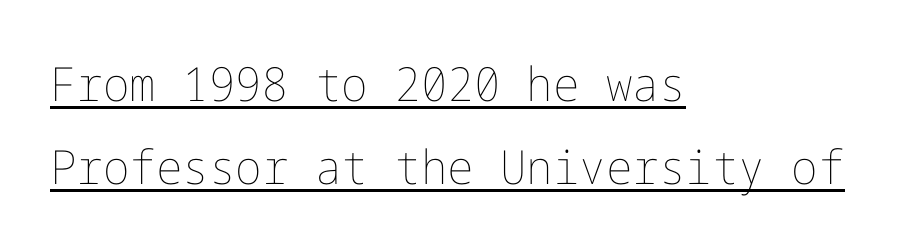
Q: Is the text bold? A: No.
Q: Is the text italic (slanted)? A: No, it is upright.
Q: Is the text underlined? A: Yes.
Q: How is the paragraph aligned? A: Left-aligned.
Q: Is the spacing between letters normal or unusually wide? A: Normal.
Q: Width (condensed, normal, or wide)? A: Normal.
Q: Stroke contrast? A: Low.
Q: x-height? A: Medium.
